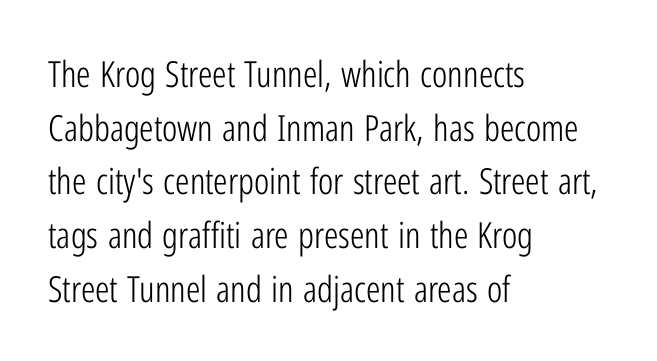
{"serif": "no", "italic": "no", "bold": "no", "weight": "light", "width": "condensed", "stroke_contrast": "low", "x_height": "medium", "monospaced": "no", "underline": "no", "align": "left", "line_spacing": "normal", "line_spacing_ratio": 1.49, "letter_spacing": "normal", "letter_spacing_em": 0.0, "glyph_px": 36}
